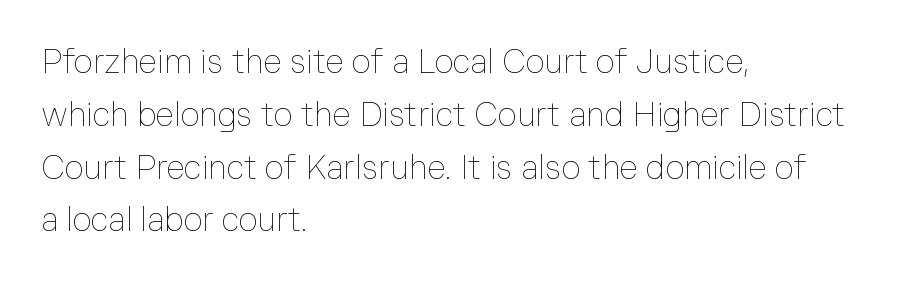
{"italic": "no", "bold": "no", "weight": "thin", "width": "normal", "stroke_contrast": "low", "x_height": "medium", "monospaced": "no", "underline": "no", "align": "left", "line_spacing": "normal", "line_spacing_ratio": 1.6, "letter_spacing": "normal", "letter_spacing_em": 0.0, "glyph_px": 33}
